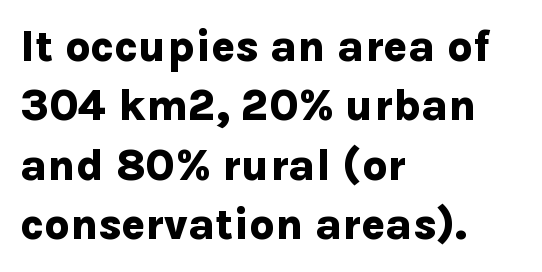
The image shows 44 px bold sans-serif type, upright; set left-aligned, normal line spacing (1.35x), normal letter spacing, not underlined; low stroke contrast and a medium x-height.
